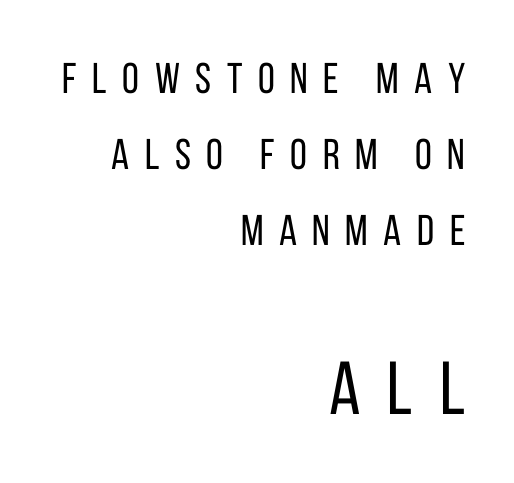
The zone under the glyphs is completely vacant. Caption: multi-line text, flush right, ragged left. This reads as an unemphasized weight, regular at the heaviest. Does the type have serifs? No, each stem ends abruptly.
